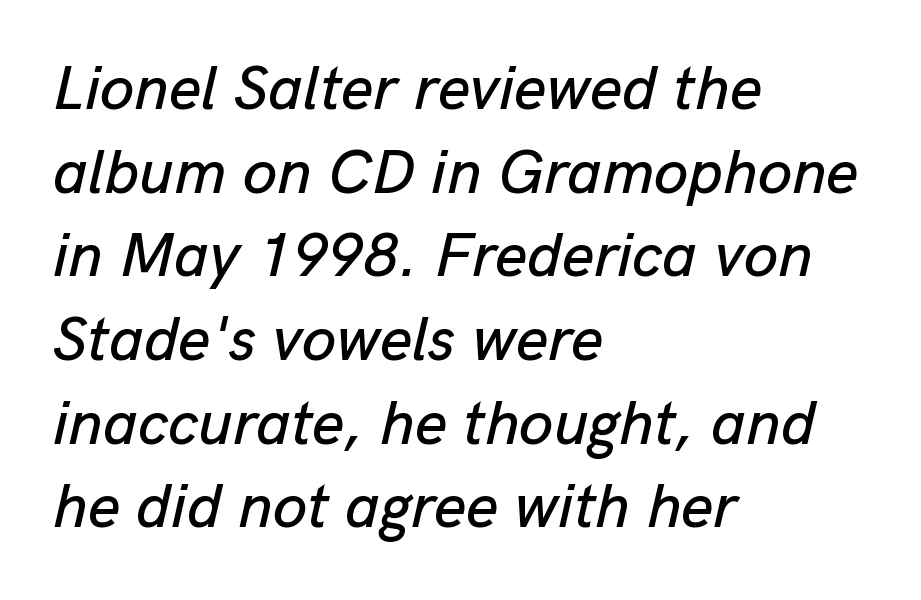
{"italic": "yes", "lean": "right", "slant_degrees": 13, "width": "normal", "stroke_contrast": "low", "x_height": "medium", "monospaced": "no", "underline": "no", "align": "left", "line_spacing": "normal", "line_spacing_ratio": 1.35, "letter_spacing": "normal", "letter_spacing_em": 0.0, "glyph_px": 62}
